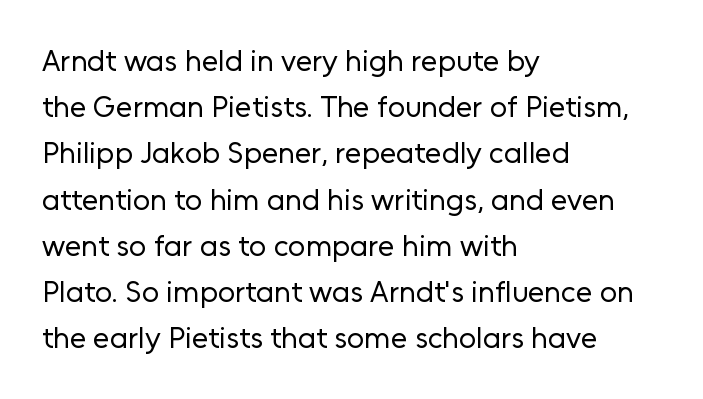
Anything drawn beneath the words? Only blank space. Letters have the restrained weight of plain body copy at most. Letter spacing: default. How would I describe the line gaps? Plain and ordinary. Left-aligned paragraph, ragged on the right.
